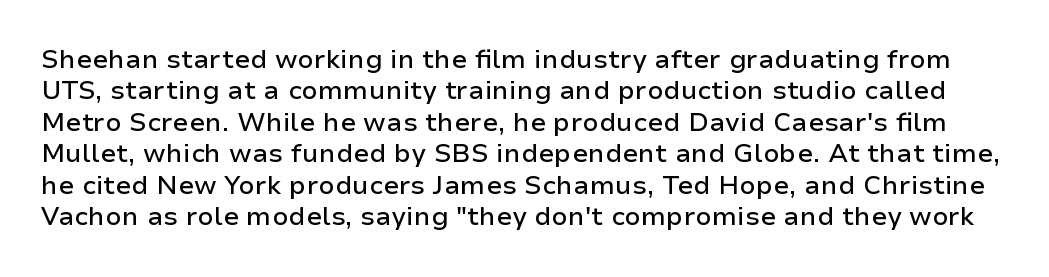
Q: Is the text italic (slanted)? A: No, it is upright.
Q: Is the text underlined? A: No.
Q: Is the spacing between letters normal or unusually wide? A: Normal.
